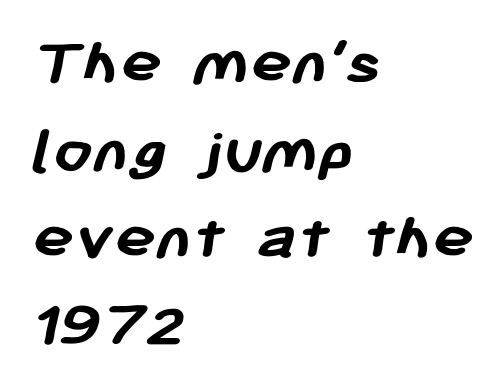
{"serif": "no", "bold": "yes", "weight": "semibold", "width": "normal", "stroke_contrast": "low", "x_height": "medium", "monospaced": "no", "underline": "no", "align": "left", "line_spacing": "normal", "line_spacing_ratio": 1.27, "letter_spacing": "normal", "letter_spacing_em": 0.0, "glyph_px": 69}
